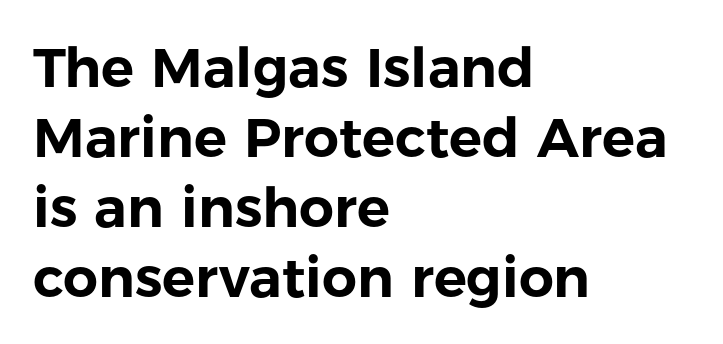
Q: Is the text italic (slanted)? A: No, it is upright.
Q: Is the typeface a serif or a sans-serif typeface? A: Sans-serif.
Q: Is the text underlined? A: No.
Q: How is the paragraph aligned? A: Left-aligned.
Q: Is the spacing between letters normal or unusually wide? A: Normal.
Q: Is the spacing between lines tight, normal or loose? A: Normal.
Q: Width (condensed, normal, or wide)? A: Normal.
Q: Stroke contrast? A: Low.
Q: x-height? A: Medium.
Q: Monospaced? A: No.
